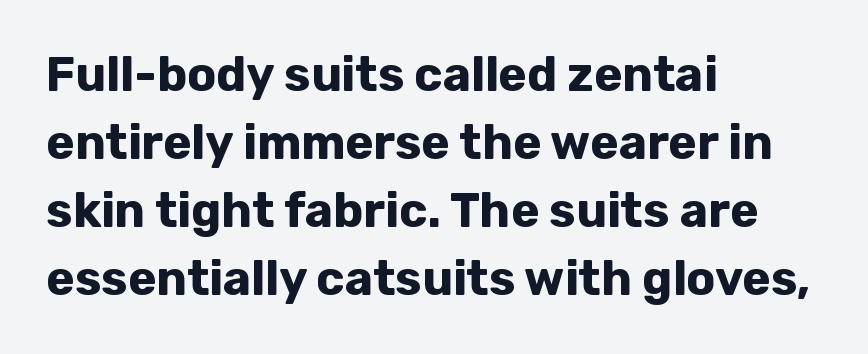
Q: Is the text bold? A: Yes.
Q: Is the text italic (slanted)? A: No, it is upright.
Q: Is the typeface a serif or a sans-serif typeface? A: Sans-serif.
Q: Is the text underlined? A: No.
Q: How is the paragraph aligned? A: Left-aligned.
Q: Is the spacing between letters normal or unusually wide? A: Normal.
Q: Is the spacing between lines tight, normal or loose? A: Normal.
Q: Width (condensed, normal, or wide)? A: Normal.
Q: Stroke contrast? A: Low.
Q: x-height? A: Medium.
Q: Monospaced? A: No.
